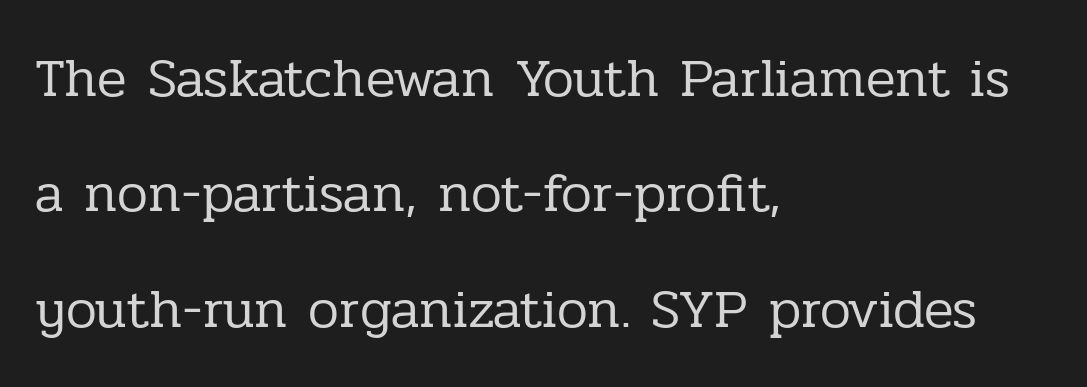
The image shows 55 px regular-weight serif type, upright; set left-aligned, loose line spacing (2.1x), normal letter spacing, not underlined; low stroke contrast and a medium x-height.
